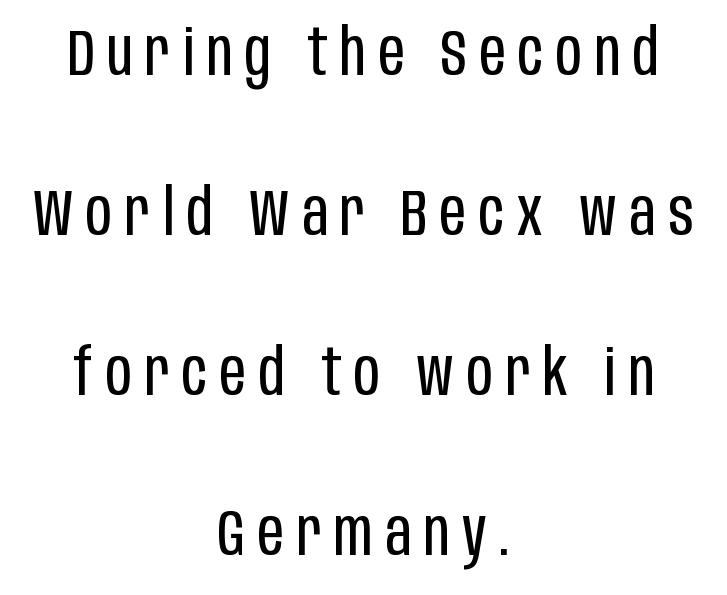
This sample has the flowing, uneven cadence of proportional lettering. Glyph-to-glyph distance is far greater than everyday printed text. These lines stand farther apart than default settings would place them. Each stroke keeps to a modest, everyday thickness or less. Each row of text sits above clean, open space.
